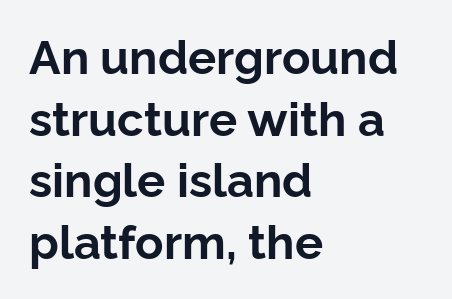
Note the varied advance widths — an 'i' is clearly narrower than an 'm'. Words appear dense and cohesive because spacing is normal. A sans-serif font was chosen for this passage. Designer's note — italics off, roman on. Does the weight exceed regular? Yes, all the way to bold.
